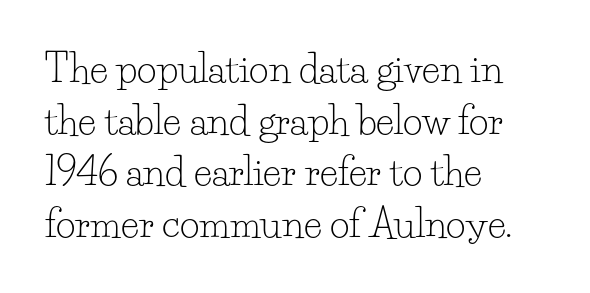
Is the letter spacing exaggerated? No — it looks like the ordinary default. The passage shown is typed in a proportional face where columns would drift. The rendering uses a moderate line-height, typical for paragraphs. Think standard paragraph weight, or any step lighter than that. Note: serifs present on the glyphs. Notice how the passage keeps a crisp vertical edge on the left only.
